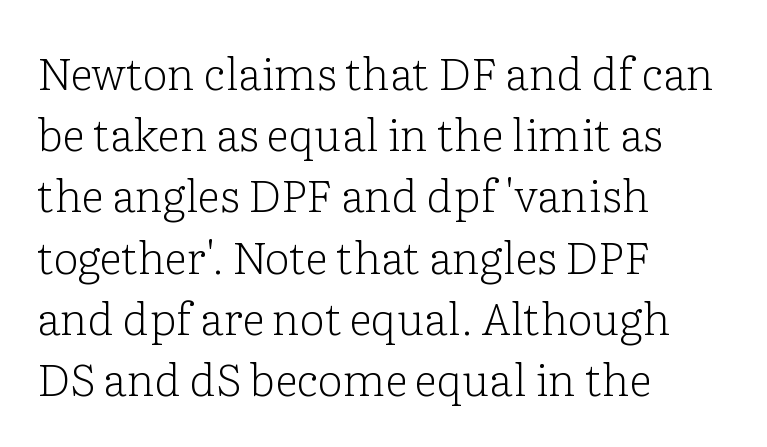
Q: Is the text bold? A: No.
Q: Is the text italic (slanted)? A: No, it is upright.
Q: Is the typeface a serif or a sans-serif typeface? A: Serif.
Q: Is the text underlined? A: No.
Q: How is the paragraph aligned? A: Left-aligned.
Q: Is the spacing between letters normal or unusually wide? A: Normal.
Q: Is the spacing between lines tight, normal or loose? A: Normal.
Q: Width (condensed, normal, or wide)? A: Normal.
Q: Stroke contrast? A: Low.
Q: x-height? A: Medium.
Q: Monospaced? A: No.
